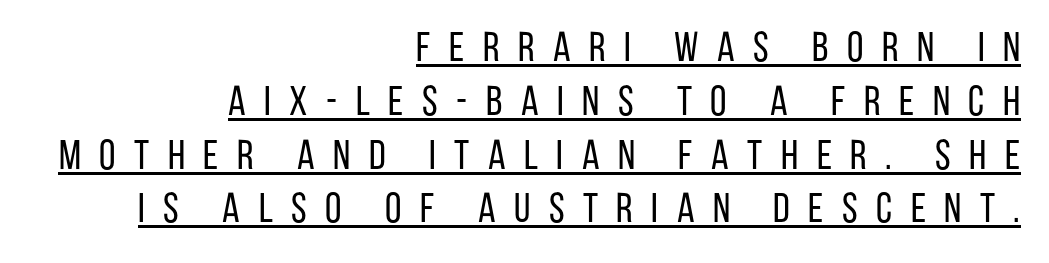
Q: Is the text bold? A: No.
Q: Is the text italic (slanted)? A: No, it is upright.
Q: Is the typeface a serif or a sans-serif typeface? A: Sans-serif.
Q: Is the text underlined? A: Yes.
Q: How is the paragraph aligned? A: Right-aligned.
Q: Is the spacing between letters normal or unusually wide? A: Unusually wide.
Q: Is the spacing between lines tight, normal or loose? A: Normal.
Q: Width (condensed, normal, or wide)? A: Condensed.
Q: Stroke contrast? A: Low.
Q: x-height? A: Large.
Q: Monospaced? A: No.
